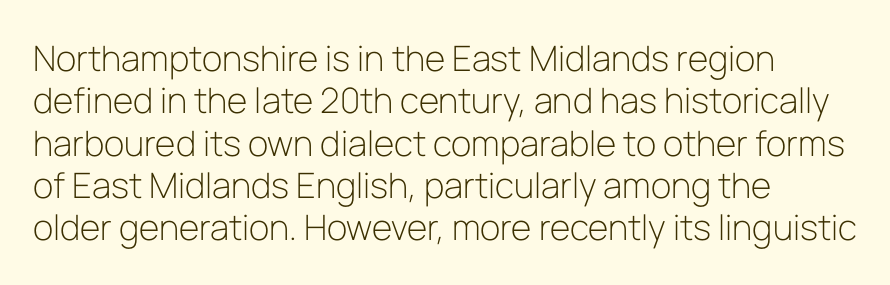
The image shows 35 px light sans-serif type, upright; set left-aligned, line spacing 1.21x, normal letter spacing, not underlined; low stroke contrast and a medium x-height.
